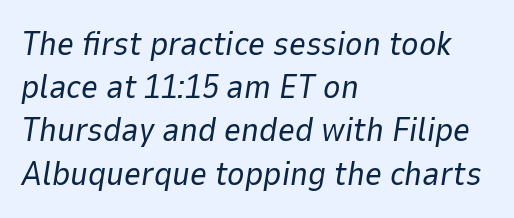
The image shows 33 px regular-weight type, italic (leaning right); set left-aligned, normal line spacing (1.31x), normal letter spacing, not underlined; low stroke contrast and a medium x-height.
